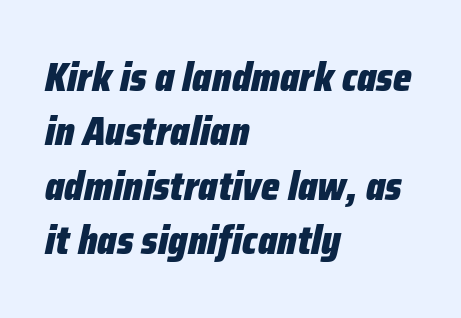
{"italic": "yes", "lean": "right", "slant_degrees": 12, "bold": "yes", "weight": "heavy", "width": "condensed", "stroke_contrast": "low", "x_height": "medium", "monospaced": "no", "underline": "no", "align": "left", "line_spacing": "normal", "line_spacing_ratio": 1.36, "letter_spacing": "normal", "letter_spacing_em": 0.0, "glyph_px": 40}
